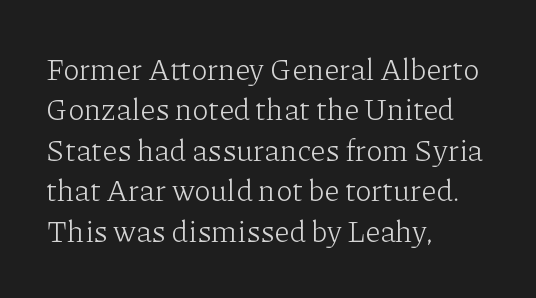
The image shows 30 px light serif type, upright; set left-aligned, normal line spacing (1.35x), normal letter spacing, not underlined; low stroke contrast and a medium x-height.
